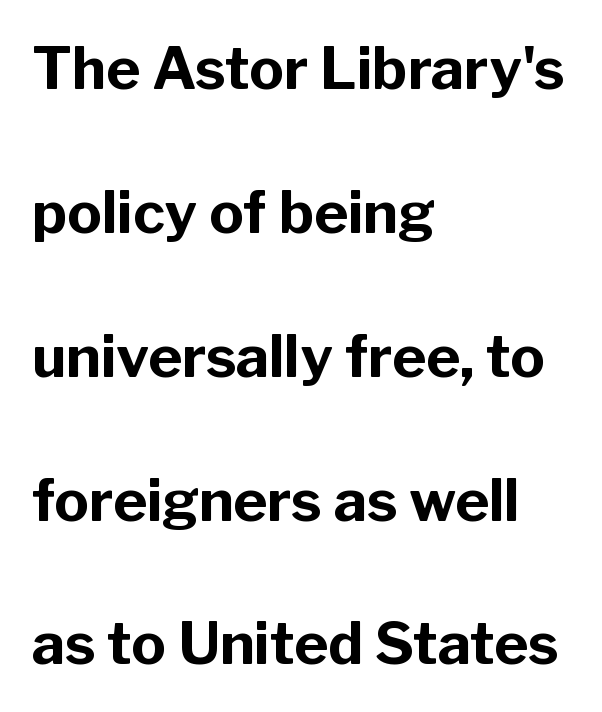
Q: Is the text bold? A: Yes.
Q: Is the text italic (slanted)? A: No, it is upright.
Q: Is the typeface a serif or a sans-serif typeface? A: Sans-serif.
Q: Is the text underlined? A: No.
Q: How is the paragraph aligned? A: Left-aligned.
Q: Is the spacing between letters normal or unusually wide? A: Normal.
Q: Is the spacing between lines tight, normal or loose? A: Loose.
Q: Width (condensed, normal, or wide)? A: Normal.
Q: Stroke contrast? A: Low.
Q: x-height? A: Medium.
Q: Monospaced? A: No.
